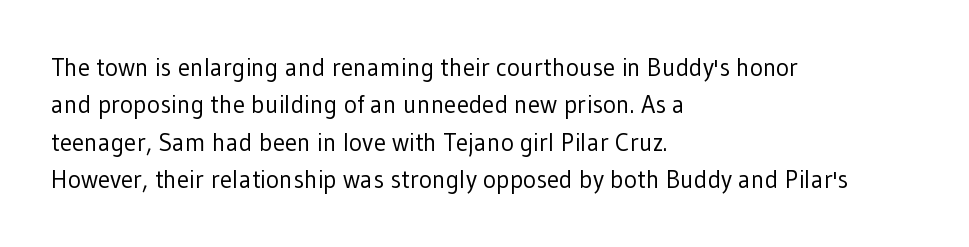
Q: Is the text bold? A: No.
Q: Is the text italic (slanted)? A: No, it is upright.
Q: Is the text underlined? A: No.
Q: How is the paragraph aligned? A: Left-aligned.
Q: Is the spacing between letters normal or unusually wide? A: Normal.
Q: Is the spacing between lines tight, normal or loose? A: Normal.
